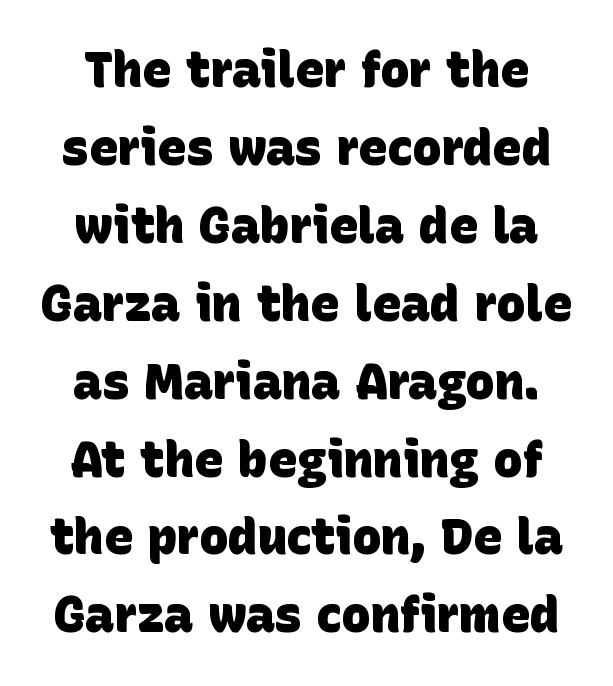
Q: Is the text bold? A: Yes.
Q: Is the typeface a serif or a sans-serif typeface? A: Sans-serif.
Q: Is the text underlined? A: No.
Q: Is the spacing between letters normal or unusually wide? A: Normal.
Q: Is the spacing between lines tight, normal or loose? A: Normal.
Q: Width (condensed, normal, or wide)? A: Normal.
Q: Stroke contrast? A: Low.
Q: x-height? A: Large.
Q: Monospaced? A: No.
